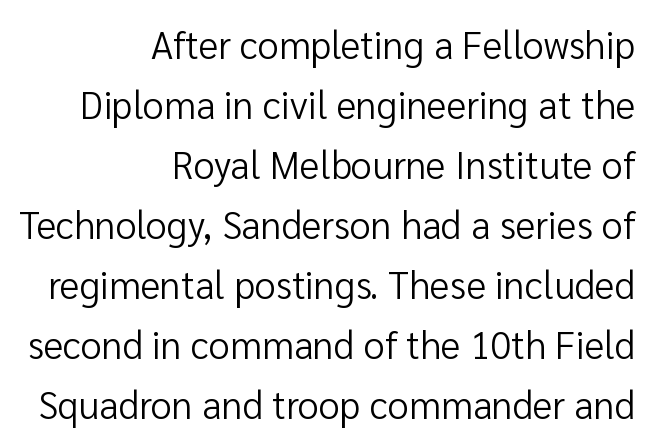
If you drew a line through each stem, it would be perfectly vertical. Bold? No — there's no thickening of the strokes. What kind of face is this? One without serifs — a sans. Do the characters align in a grid? No, the font is proportional. Is the letter spacing exaggerated? No — it looks like the ordinary default. Type without underlining.
